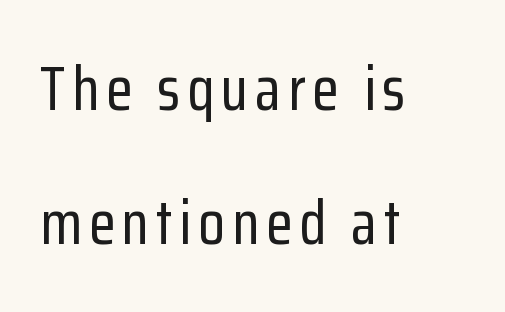
The image shows 61 px condensed sans-serif type, upright; set left-aligned, loose line spacing (2.2x), not underlined; low stroke contrast and a medium x-height.
